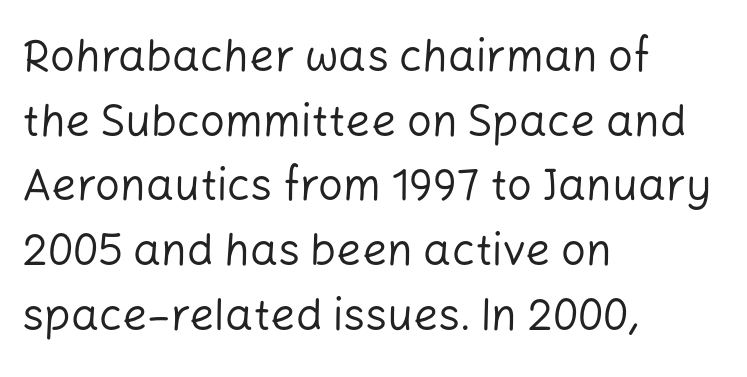
{"serif": "no", "italic": "no", "bold": "no", "weight": "regular", "width": "normal", "stroke_contrast": "low", "x_height": "medium", "monospaced": "no", "underline": "no", "align": "left", "line_spacing": "normal", "line_spacing_ratio": 1.47, "letter_spacing": "normal", "letter_spacing_em": 0.0, "glyph_px": 44}
